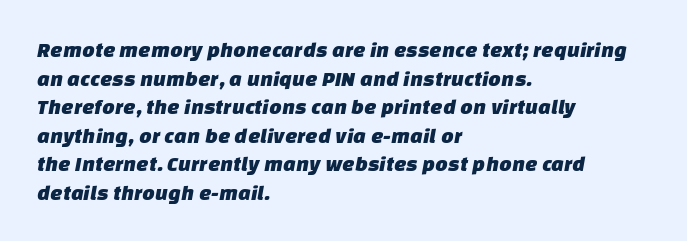
Q: Is the text underlined? A: No.
Q: How is the paragraph aligned? A: Left-aligned.
Q: Is the spacing between letters normal or unusually wide? A: Normal.
Q: Is the spacing between lines tight, normal or loose? A: Normal.
